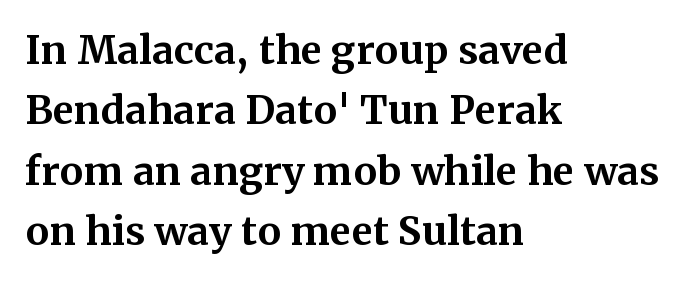
Varying glyph widths throughout — classic text-font behaviour. Each glyph is drawn with heavy, bold strokes. The letters stand upright; this is a roman face. This rendering features lettering with no underline. One-word summary of the alignment: left.
